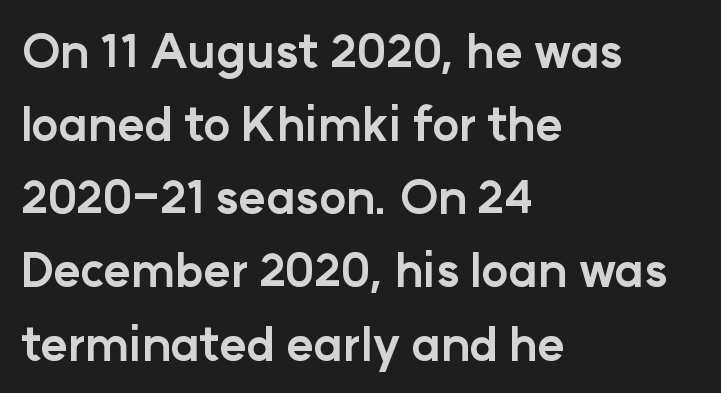
Q: Is the text bold? A: Yes.
Q: Is the text italic (slanted)? A: No, it is upright.
Q: Is the typeface a serif or a sans-serif typeface? A: Sans-serif.
Q: Is the text underlined? A: No.
Q: How is the paragraph aligned? A: Left-aligned.
Q: Is the spacing between letters normal or unusually wide? A: Normal.
Q: Is the spacing between lines tight, normal or loose? A: Normal.
Q: Width (condensed, normal, or wide)? A: Normal.
Q: Stroke contrast? A: Low.
Q: x-height? A: Medium.
Q: Monospaced? A: No.
